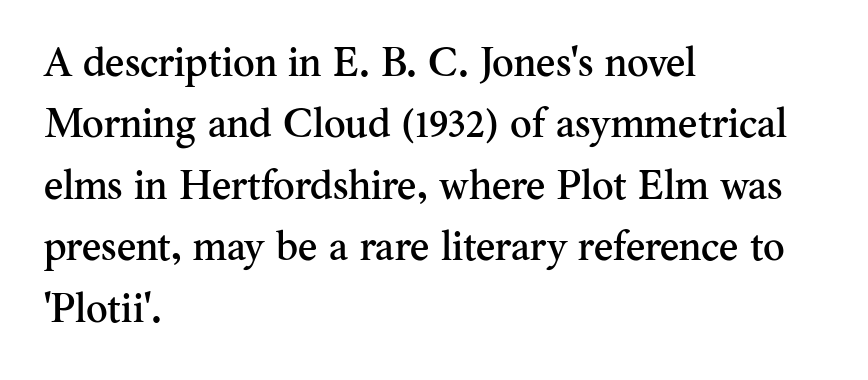
The image shows 41 px serif type, upright; set left-aligned, normal line spacing (1.5x), normal letter spacing, not underlined; medium stroke contrast and a small x-height.
